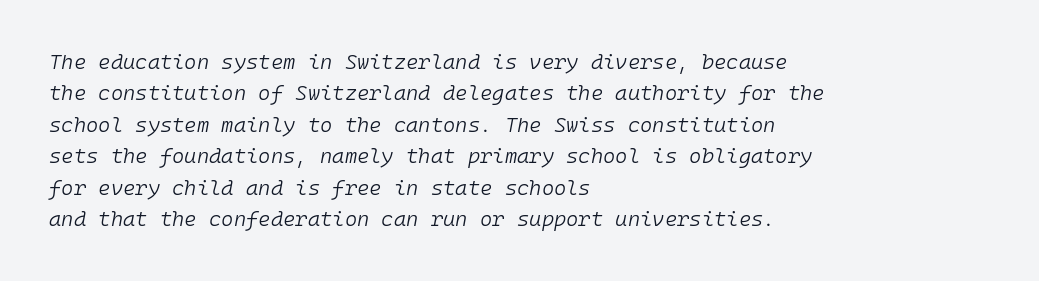
Emphasis-style slanted type is in use. Which margin do the lines hug? The left one — the right edge is uneven. Interline gaps are of average width in this sample. Nothing unusual about the tracking: characters are spaced as the font intends. The characters are drawn with everyday or finer stroke widths. The glyphs are unaccompanied by any horizontal stroke below them.
